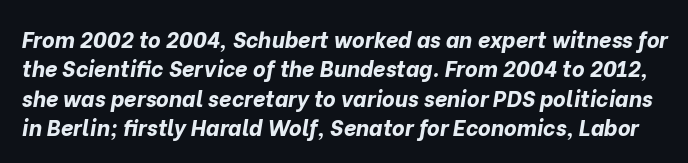
The letters are bold, with thick, heavy strokes. Yep, that's italic — everything's leaning. Nothing unusual about the tracking: characters are spaced as the font intends. In terms of leading, this rendering sits right in the middle. The gap between lines stays unmarked.
